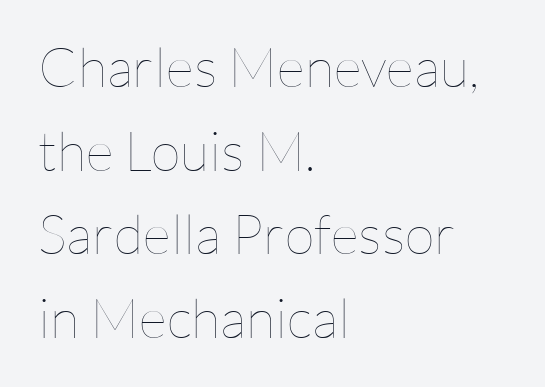
Ascenders rise straight up at ninety degrees. Heft: none added — not bold. Do the characters align in a grid? No, the font is proportional. The glyphs are unaccompanied by any horizontal stroke below them. Quick note: interline space is typical.
